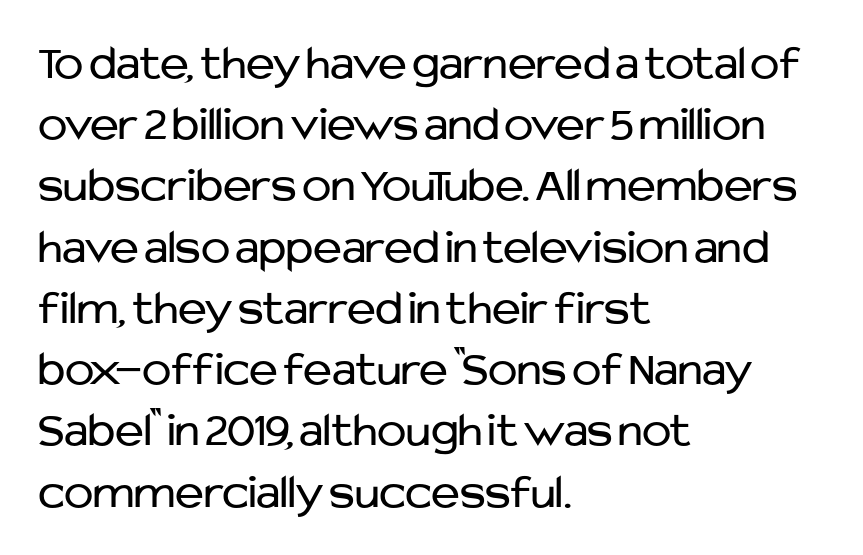
{"serif": "no", "italic": "no", "bold": "no", "weight": "regular", "width": "normal", "stroke_contrast": "low", "x_height": "medium", "monospaced": "no", "underline": "no", "align": "left", "line_spacing": "normal", "line_spacing_ratio": 1.25, "letter_spacing": "normal", "letter_spacing_em": 0.0, "glyph_px": 49}
